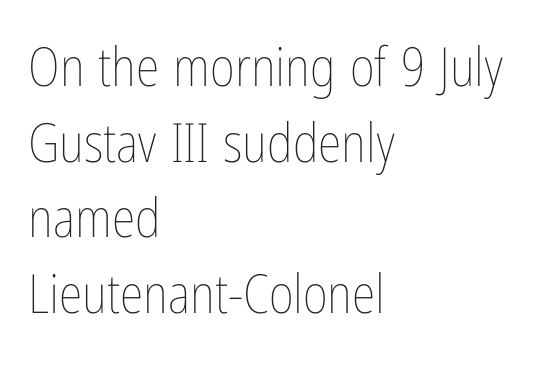
The image shows 54 px thin, condensed type, upright; set left-aligned, normal line spacing (1.4x), normal letter spacing, not underlined; low stroke contrast and a medium x-height.
